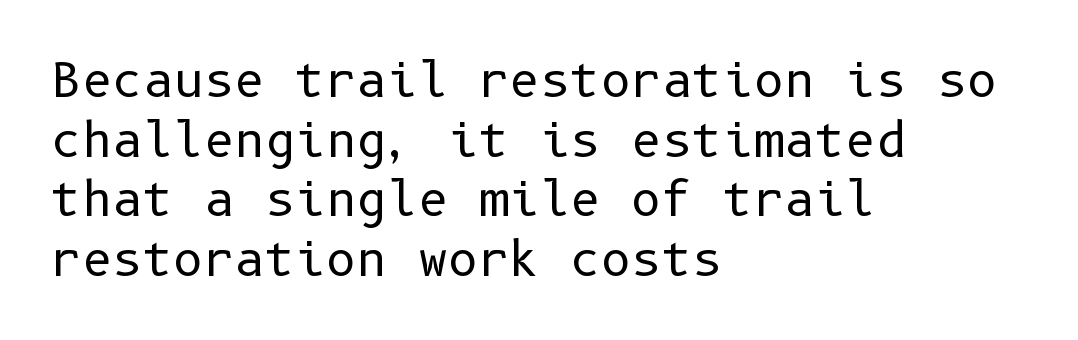
The image shows 47 px regular-weight sans-serif type, upright; set left-aligned, normal line spacing (1.27x), normal letter spacing, not underlined; low stroke contrast and a medium x-height.
